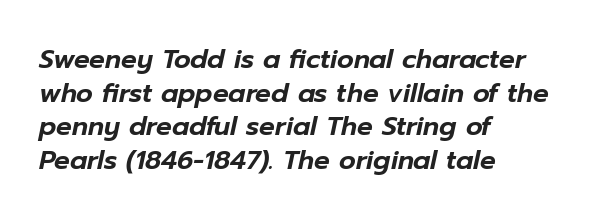
Is the block centered? No — it sits flush against the left margin. Descender tails drop into unmarked territory. The space between consecutive lines is moderate. Short note: letters normally spaced. The whole block is typeset with a tilt.
